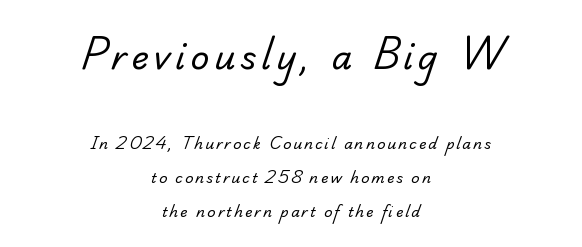
The image shows 33 px regular-weight serif type; set centered, loose line spacing (2.46x), not underlined; the first (top) block is 2.36x larger; low stroke contrast and a small x-height.
